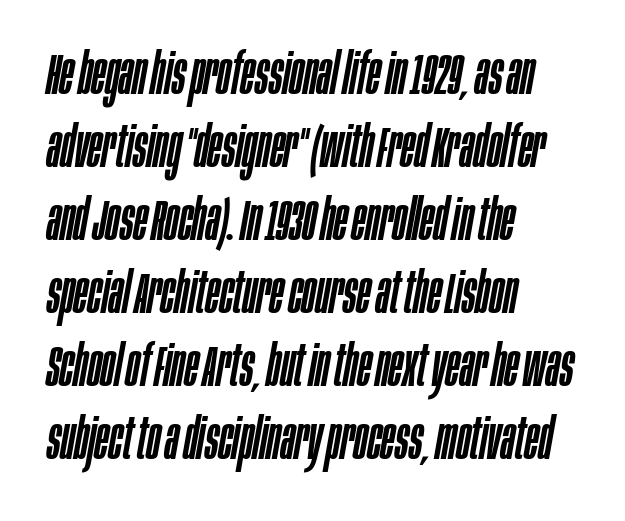
{"italic": "yes", "lean": "right", "slant_degrees": 10, "width": "condensed", "stroke_contrast": "low", "x_height": "large", "monospaced": "no", "underline": "no", "align": "left", "line_spacing": "normal", "line_spacing_ratio": 1.26, "letter_spacing": "normal", "letter_spacing_em": 0.0, "glyph_px": 58}
